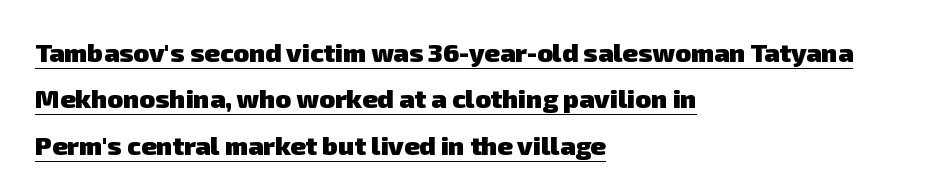
Tracking value appears to be zero — textbook default spacing. The setting favours the left margin, as ordinary paragraphs usually do. Check the space under the baseline: a stroke is drawn there. Typesetter's note: full bold, strokes at maximum text heaviness.
